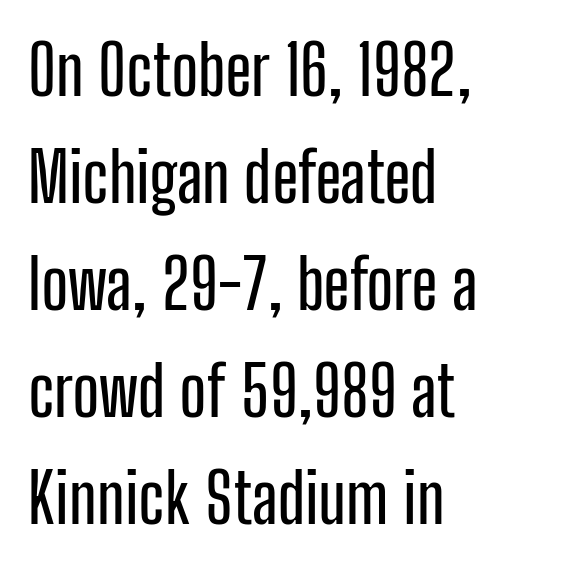
{"serif": "no", "italic": "no", "width": "condensed", "stroke_contrast": "low", "x_height": "medium", "monospaced": "no", "underline": "no", "align": "left", "line_spacing": "normal", "line_spacing_ratio": 1.55, "letter_spacing": "normal", "letter_spacing_em": 0.0, "glyph_px": 69}
